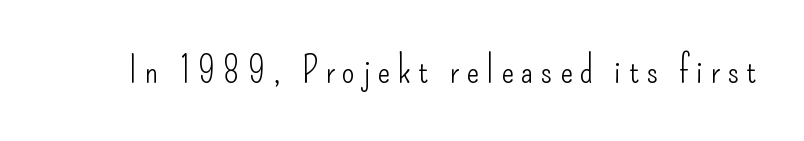
The letters are spread apart with noticeably loose tracking. Upright lettering throughout. Letterform terminals end flat and unadorned throughout the passage. Stems and bowls with no extra thickness — not bold.
